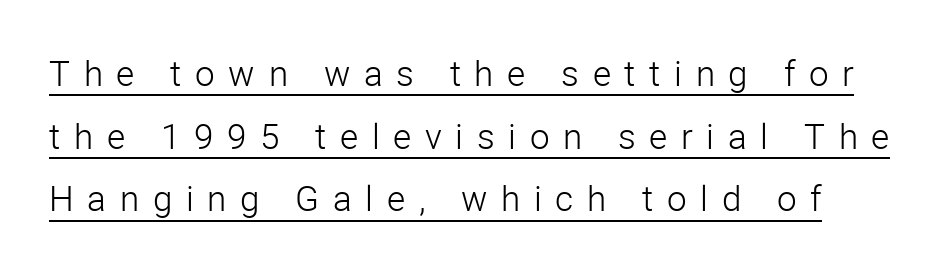
{"serif": "no", "italic": "no", "bold": "no", "weight": "light", "width": "normal", "stroke_contrast": "low", "x_height": "medium", "monospaced": "no", "underline": "yes", "line_spacing_ratio": 1.79, "letter_spacing": "wide", "letter_spacing_em": 0.39, "glyph_px": 35}
